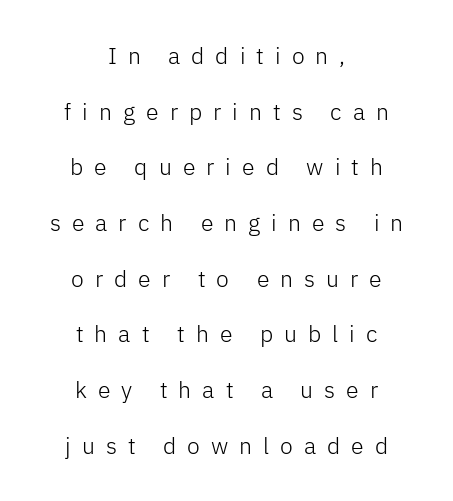
Compared with typical paragraphs, the rows here are farther apart. If you drew a line through each stem, it would be perfectly vertical. Which margin do the lines hug? Neither — every line sits in the middle. The typesetting does not lean heavy: it is not bold. The baseline area is clear. Inter-character spacing is expanded well beyond the font's built-in metrics.
